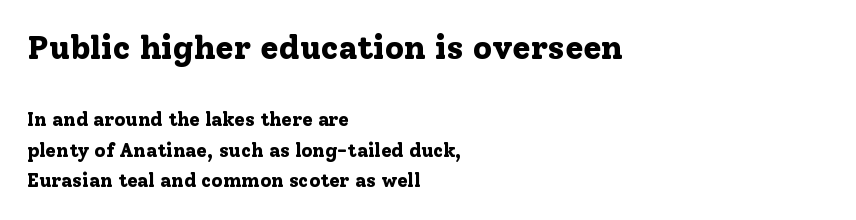
The image shows 33 px bold serif type, upright; set left-aligned, normal line spacing (1.62x), normal letter spacing, not underlined; the first (top) block is 1.74x larger; low stroke contrast and a medium x-height.
